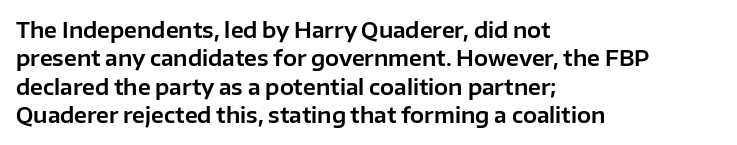
{"italic": "no", "underline": "no", "align": "left", "line_spacing": "normal", "line_spacing_ratio": 1.35, "letter_spacing": "normal", "letter_spacing_em": 0.0, "glyph_px": 21}
